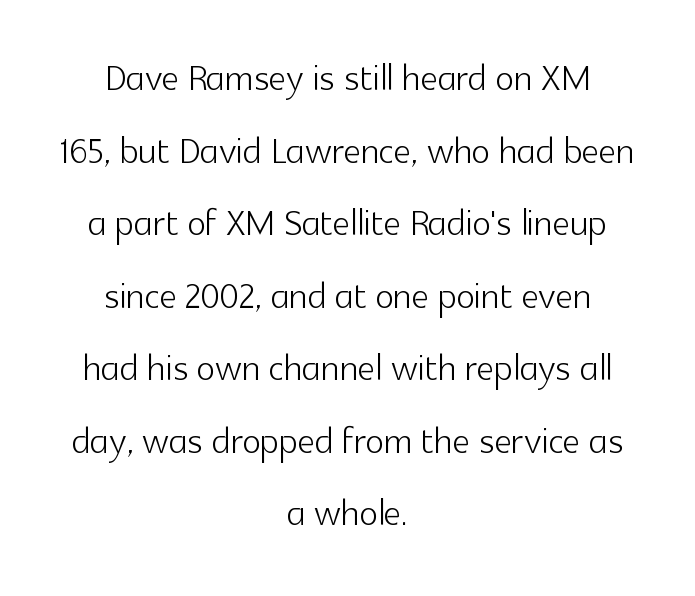
The image shows 49 px light sans-serif type, upright; set centered, normal line spacing (1.48x), normal letter spacing, not underlined; a medium x-height.
